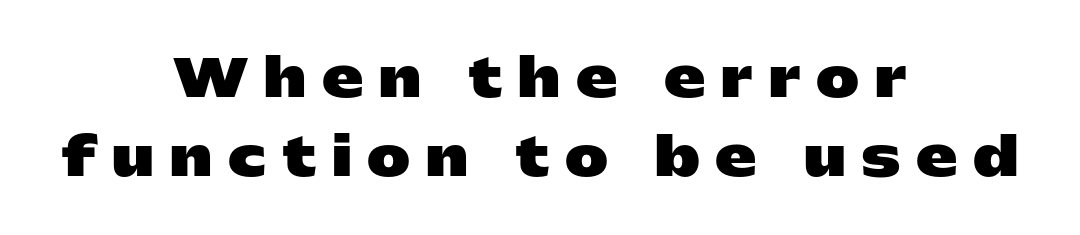
The lines in this sample share a center point and differ in where they start and stop. Spacing verdict: proportional, widths tailored to each character. On the weight axis this lands at bold, roughly 700. Words float on clear page, feet unadorned.
